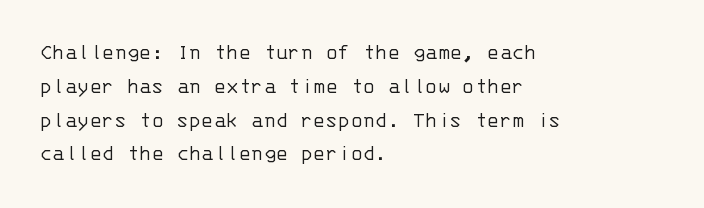
Q: Is the text bold? A: No.
Q: Is the text italic (slanted)? A: No, it is upright.
Q: Is the text underlined? A: No.
Q: How is the paragraph aligned? A: Left-aligned.
Q: Is the spacing between letters normal or unusually wide? A: Normal.
Q: Is the spacing between lines tight, normal or loose? A: Normal.
